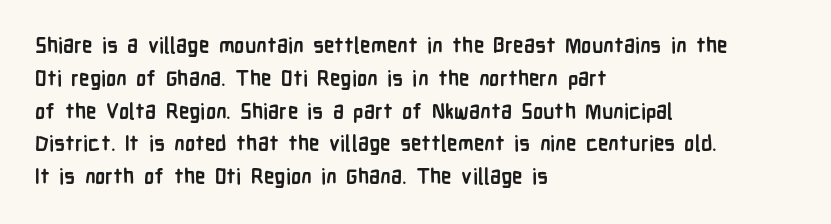
Weight check: bold — yes, fully. This rendering features lettering with no underline. This is the regular roman posture of the typeface. Is there much room between lines? A standard amount, neither cramped nor airy. No extra tracking has been applied to these lines. The rag falls on the right side of this text block.
